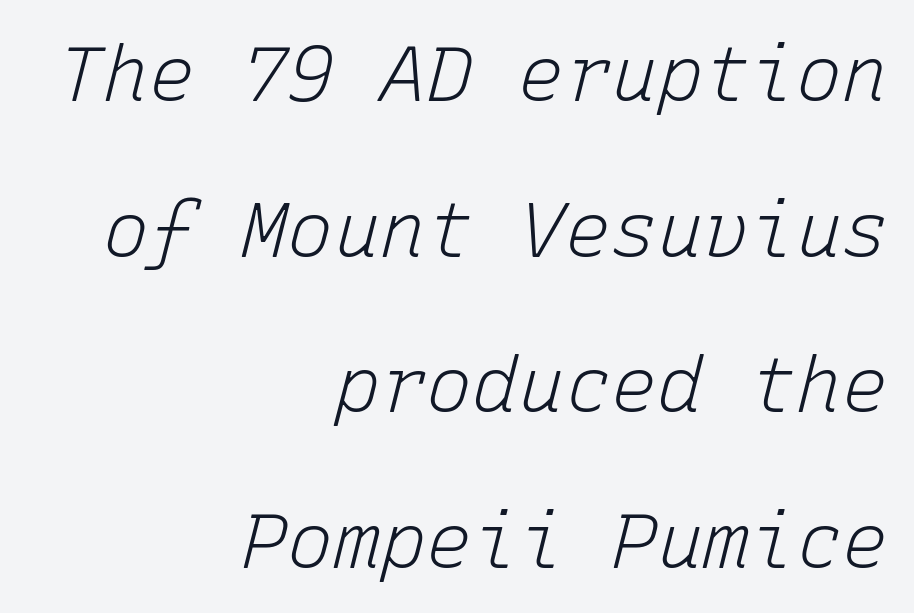
The image shows 77 px light type, italic (leaning right), monospaced; set right-aligned, loose line spacing (2.02x), normal letter spacing, not underlined; low stroke contrast and a medium x-height.
